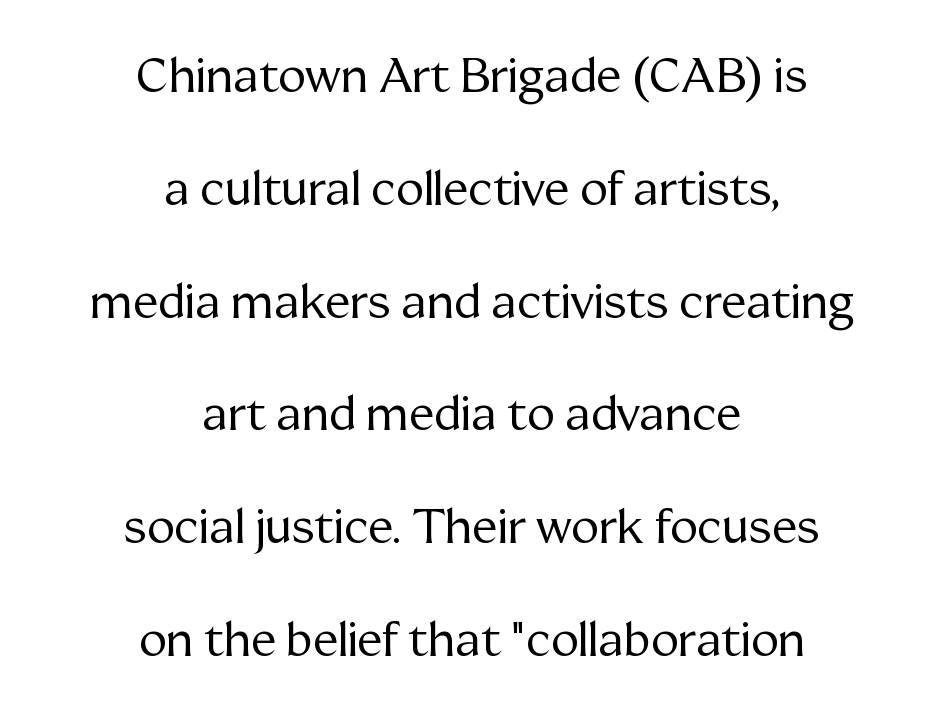
Nope, not italic — everything's standing straight. Airy leading. Caption: face not bold, strokes unweighted. This sample uses a serif face. Glyph-to-glyph distance matches everyday printed text.
